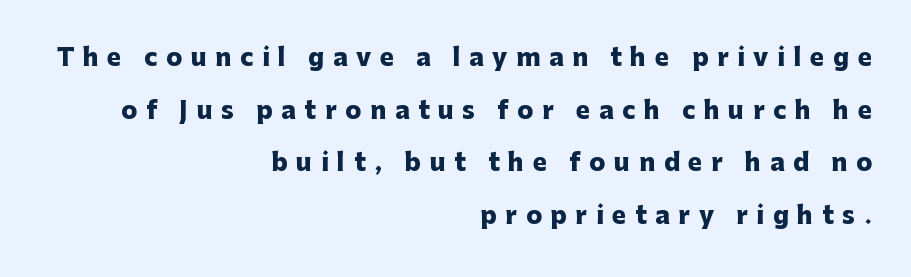
The letters are spread apart with noticeably loose tracking. The compositor pushed each line to the right boundary. Posture: upright roman. Line spacing here is loose. Each row of text sits above clean, open space. Does the weight exceed regular? Yes, all the way to bold.
